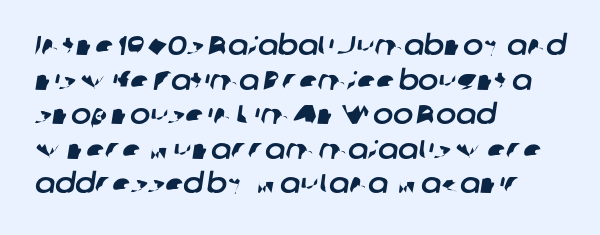
{"underline": "no", "align": "left", "line_spacing": "normal", "line_spacing_ratio": 1.28, "letter_spacing": "normal", "letter_spacing_em": 0.0, "glyph_px": 27}
